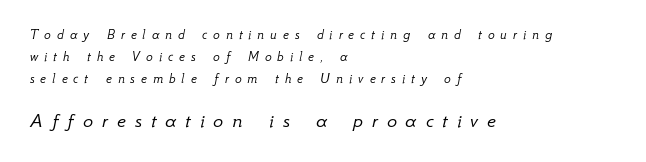
Q: Is the text bold? A: No.
Q: Is the text italic (slanted)? A: Yes, it leans right by about 12 degrees.
Q: Is the text underlined? A: No.
Q: How is the paragraph aligned? A: Left-aligned.
Q: Is the spacing between letters normal or unusually wide? A: Unusually wide.
Q: Is the spacing between lines tight, normal or loose? A: Normal.
Q: Which block of text is set in a larger size, the first (top) or the second (bottom)? A: The second (bottom) one.
